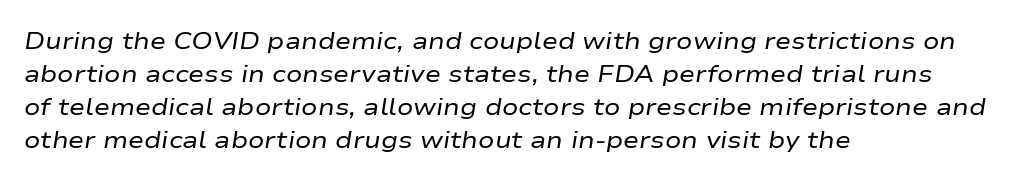
The image shows 24 px text type, italic (leaning right); set left-aligned, normal line spacing (1.37x), normal letter spacing, not underlined.
